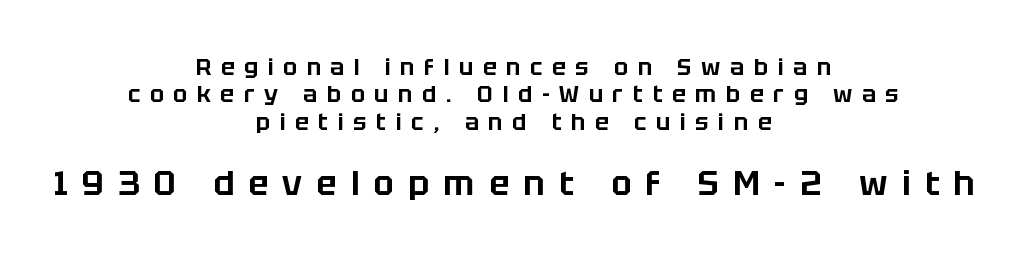
{"serif": "no", "italic": "no", "width": "normal", "stroke_contrast": "low", "x_height": "large", "monospaced": "no", "underline": "no", "align": "center", "line_spacing_ratio": 1.19, "letter_spacing": "wide", "letter_spacing_em": 0.42, "larger_block": "second", "size_ratio": 1.48, "glyph_px": 34}
